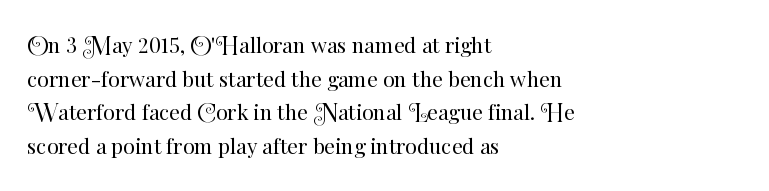
{"italic": "no", "bold": "no", "underline": "no", "align": "left", "line_spacing": "normal", "line_spacing_ratio": 1.6, "letter_spacing": "normal", "letter_spacing_em": 0.0, "glyph_px": 21}
